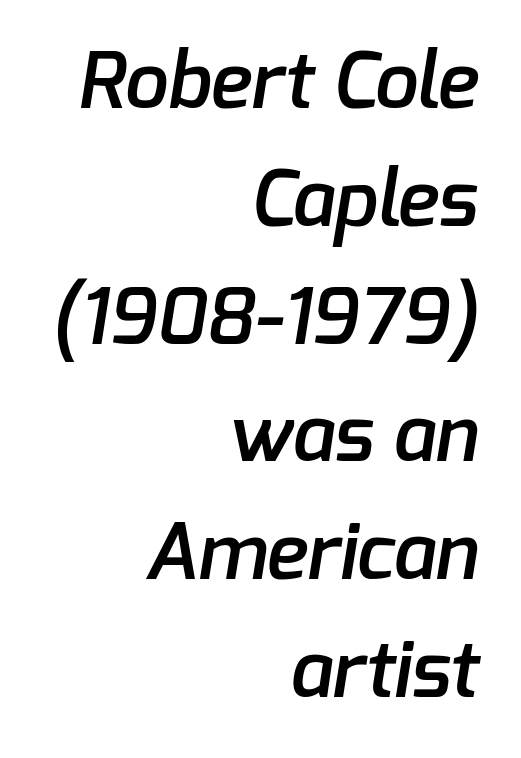
The block of text has a typical density, with ordinary space between rows. Bold? Not quite — semibold, heavier than regular but stopping short. These lines stack with their right ends in a neat column. Note: no serifs on the glyphs.
